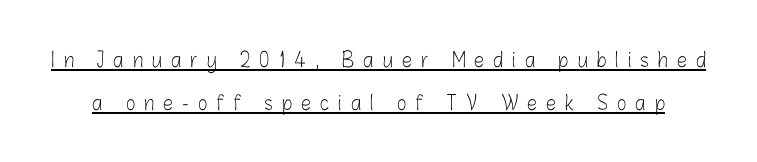
The image shows 20 px text type, upright; set loose line spacing (2.13x), unusually wide letter spacing (+0.46 em), underlined.
